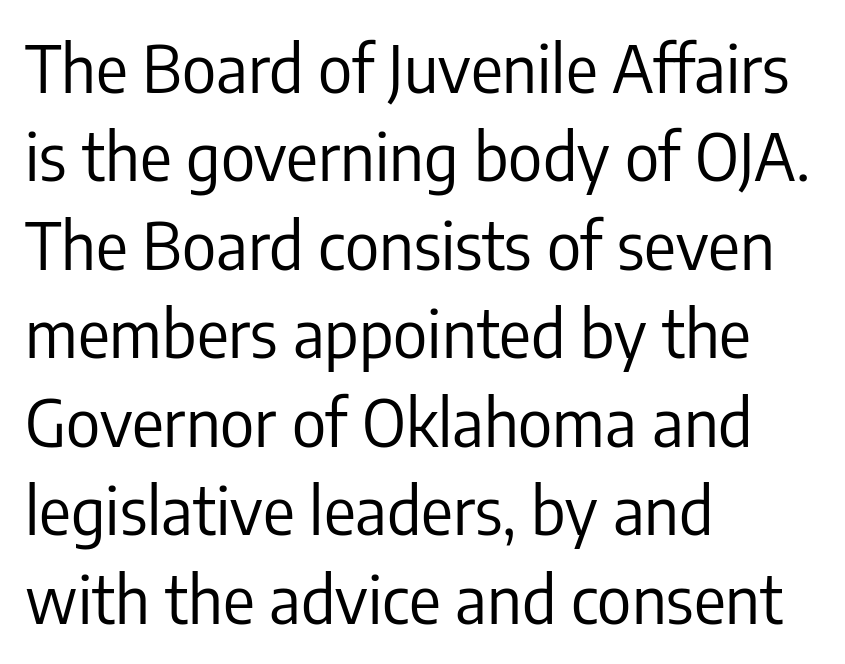
The image shows 66 px regular-weight, condensed sans-serif type, upright; set left-aligned, normal line spacing (1.34x), normal letter spacing, not underlined; low stroke contrast and a medium x-height.
